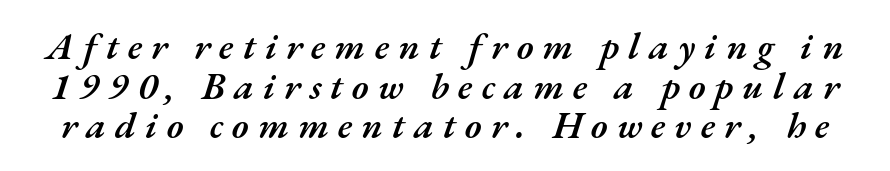
The image shows 38 px semibold type, italic (leaning right); set tight line spacing (1.04x), unusually wide letter spacing (+0.24 em), not underlined; medium stroke contrast and a small x-height.
